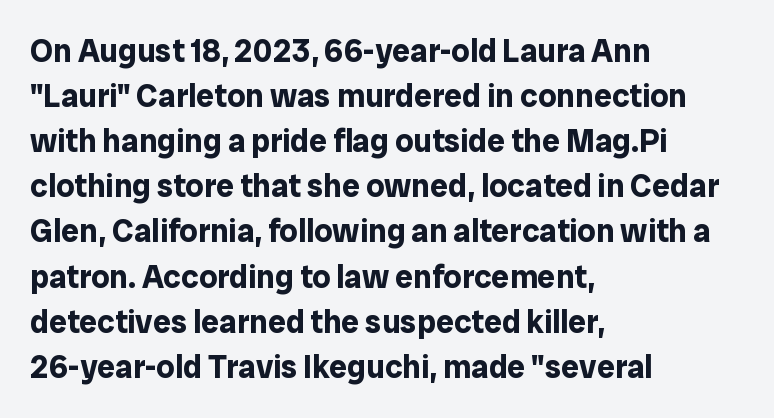
Q: Is the text bold? A: Yes.
Q: Is the text italic (slanted)? A: No, it is upright.
Q: Is the typeface a serif or a sans-serif typeface? A: Sans-serif.
Q: Is the text underlined? A: No.
Q: How is the paragraph aligned? A: Left-aligned.
Q: Is the spacing between letters normal or unusually wide? A: Normal.
Q: Is the spacing between lines tight, normal or loose? A: Normal.
Q: Width (condensed, normal, or wide)? A: Normal.
Q: Stroke contrast? A: Low.
Q: x-height? A: Medium.
Q: Monospaced? A: No.
